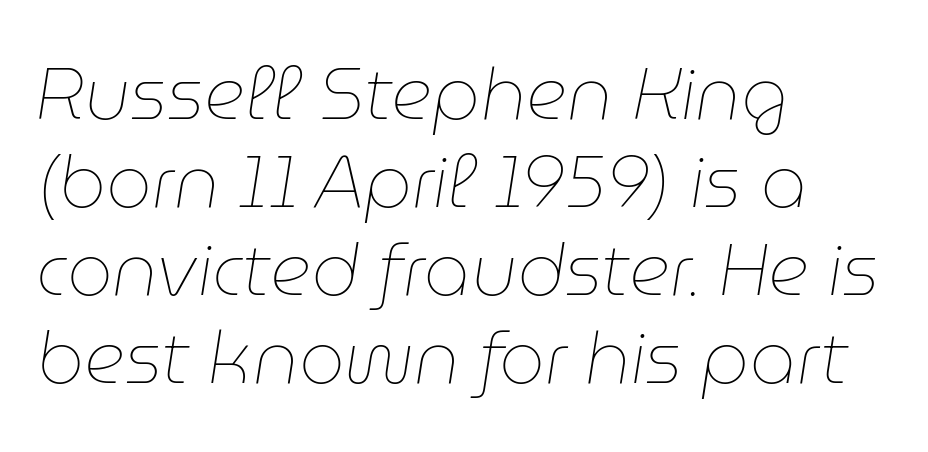
Q: Is the text bold? A: No.
Q: Is the text italic (slanted)? A: Yes, it leans right by about 9 degrees.
Q: Is the text underlined? A: No.
Q: How is the paragraph aligned? A: Left-aligned.
Q: Is the spacing between letters normal or unusually wide? A: Normal.
Q: Width (condensed, normal, or wide)? A: Normal.
Q: Stroke contrast? A: Low.
Q: x-height? A: Medium.
Q: Monospaced? A: No.
